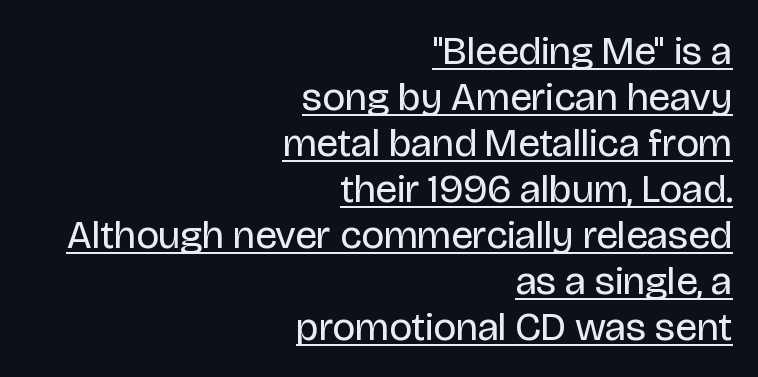
These lines are rendered in a variable-pitch font. A baseline rule has been typeset under these characters. Teacher's note: observe the even right margin — that is flush-right alignment. These lines keep a tight, regular rhythm from letter to letter. When letters stand straight like this, we call the style roman or upright. Classification — sans serif.
